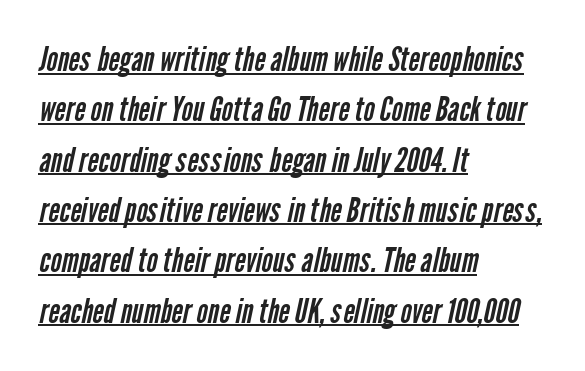
The designer left line spacing at the default. A typesetter would call this proportional, since set widths differ per character. Nobody touched the tracking dial on this one. No letter is thick-stroked: the sample isn't bold.
